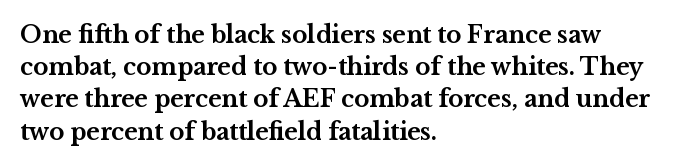
Teacher's note: observe the even left margin — that is flush-left alignment. Tracking here is standard; glyphs follow each other at the usual distance. Horizontal bands of white between lines are of average thickness. Is the type bold? Yes — the strokes are clearly thick and heavy. This is the regular roman posture of the typeface.
